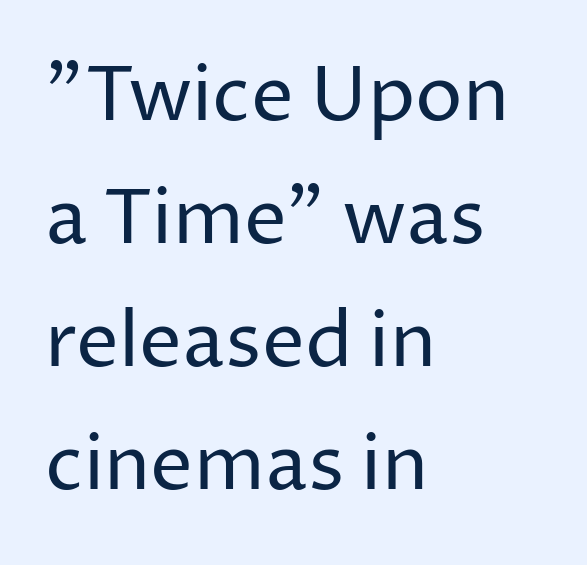
Q: Is the text bold? A: No.
Q: Is the text italic (slanted)? A: No, it is upright.
Q: Is the typeface a serif or a sans-serif typeface? A: Sans-serif.
Q: Is the text underlined? A: No.
Q: How is the paragraph aligned? A: Left-aligned.
Q: Is the spacing between letters normal or unusually wide? A: Normal.
Q: Is the spacing between lines tight, normal or loose? A: Normal.
Q: Width (condensed, normal, or wide)? A: Normal.
Q: Stroke contrast? A: Low.
Q: x-height? A: Medium.
Q: Monospaced? A: No.
